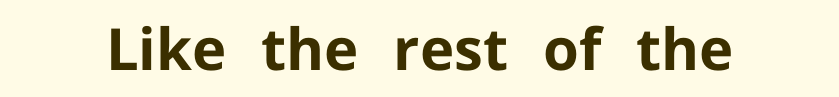
The image shows 58 px bold sans-serif type, upright; set normal letter spacing, not underlined; low stroke contrast and a medium x-height.
